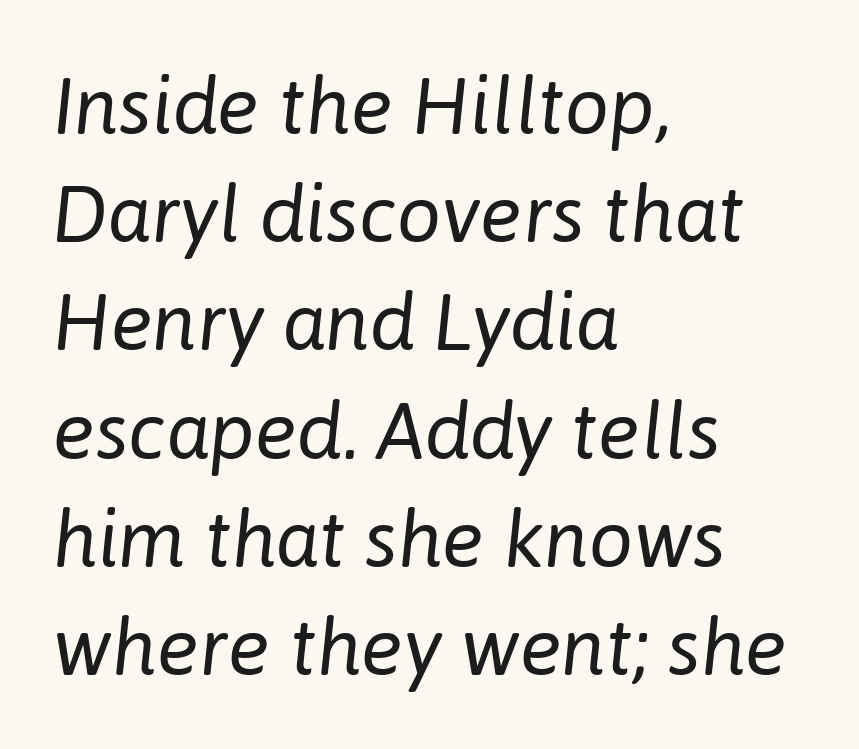
The space between consecutive lines is moderate. Is the type slanted? Yes — the strokes lean at a clear angle. The paragraph has a hard left edge and a soft right edge. You could call the tracking neutral — neither tight nor loose.
